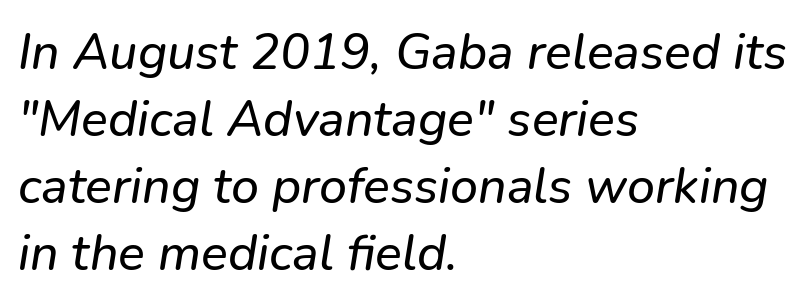
The image shows 50 px text type, italic (leaning right); set left-aligned, normal line spacing (1.34x), normal letter spacing, not underlined; low stroke contrast and a medium x-height.
